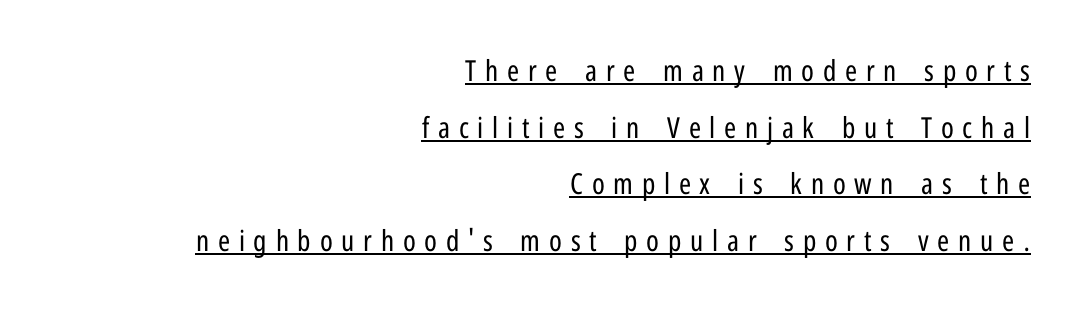
The passage shown is typeset with a sans-serif family. Tracking value appears strongly positive — letters spread wide. Think of a printed novel: that variable character pitch is what you see here. These glyphs show unthickened strokes, regular width or finer. Right-aligned paragraph, ragged on the left. In terms of posture, this sample is upright.
